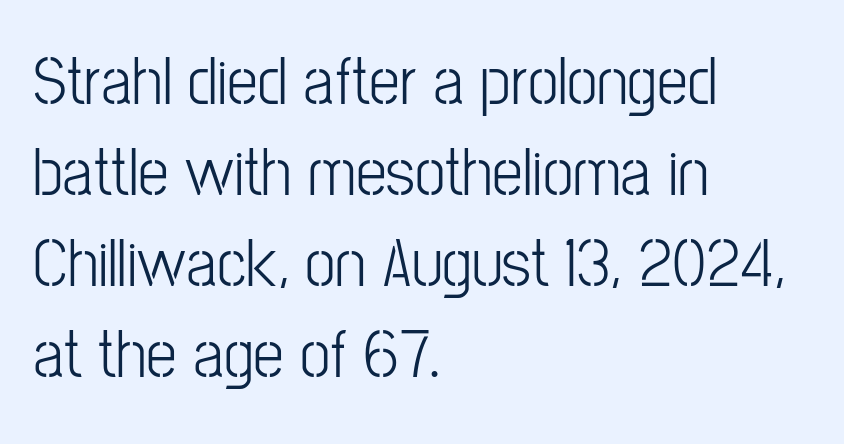
{"serif": "no", "italic": "no", "width": "condensed", "stroke_contrast": "low", "x_height": "medium", "monospaced": "no", "underline": "no", "align": "left", "line_spacing": "normal", "line_spacing_ratio": 1.32, "letter_spacing": "normal", "letter_spacing_em": 0.0, "glyph_px": 69}
